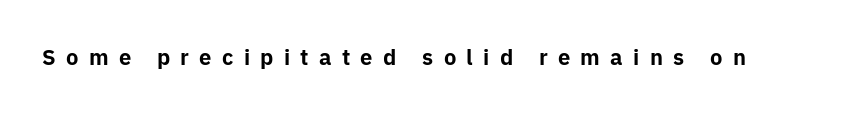
The image shows 21 px bold type, upright; set unusually wide letter spacing (+0.49 em), not underlined.
